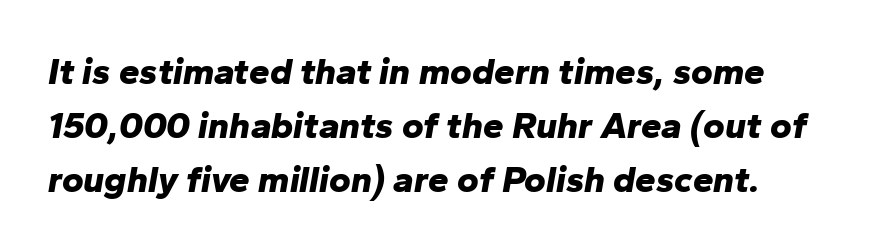
The image shows 37 px bold type, italic (leaning right); set normal line spacing (1.46x), normal letter spacing, not underlined; low stroke contrast and a medium x-height.
